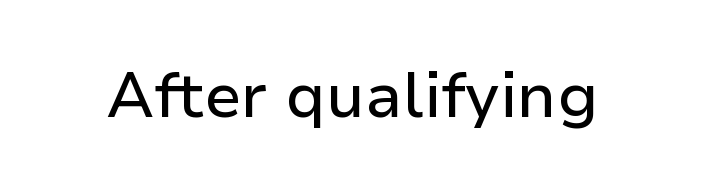
The image shows 63 px sans-serif type, upright; set normal letter spacing, not underlined; low stroke contrast and a medium x-height.
